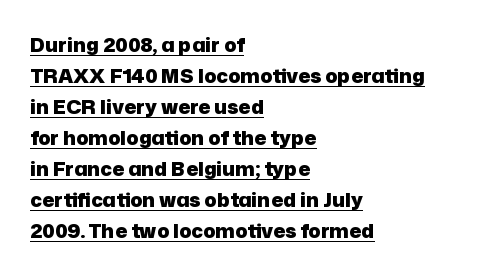
The image shows 20 px bold type, upright; set left-aligned, normal line spacing (1.55x), normal letter spacing, underlined.
